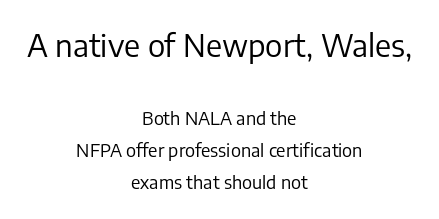
Q: Is the text bold? A: No.
Q: Is the text italic (slanted)? A: No, it is upright.
Q: Is the typeface a serif or a sans-serif typeface? A: Sans-serif.
Q: Is the text underlined? A: No.
Q: How is the paragraph aligned? A: Centered.
Q: Is the spacing between letters normal or unusually wide? A: Normal.
Q: Which block of text is set in a larger size, the first (top) or the second (bottom)? A: The first (top) one.
Q: Width (condensed, normal, or wide)? A: Normal.
Q: Stroke contrast? A: Low.
Q: x-height? A: Medium.
Q: Monospaced? A: No.
